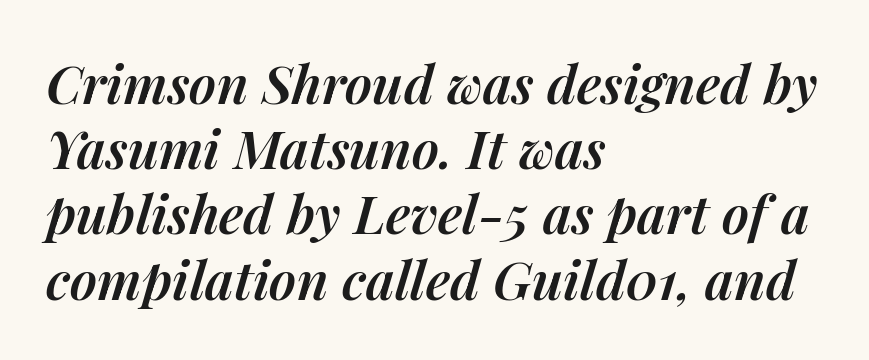
The image shows 53 px semibold type, italic (leaning right); set left-aligned, line spacing 1.23x, normal letter spacing, not underlined; medium stroke contrast and a medium x-height.
